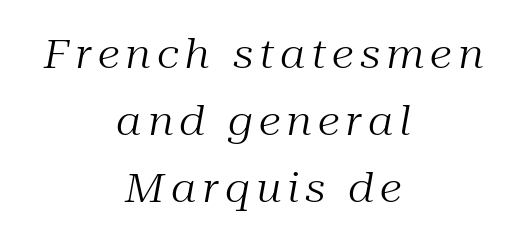
Unlike a clean sans, this face finishes its strokes with serifs. Leading: standard. Neither beginnings nor endings align; midpoints do. The passage shown leans; its letterforms are oblique. Proportional: the letters do not fall into vertical columns. Weight: not bold — regular or lighter.
